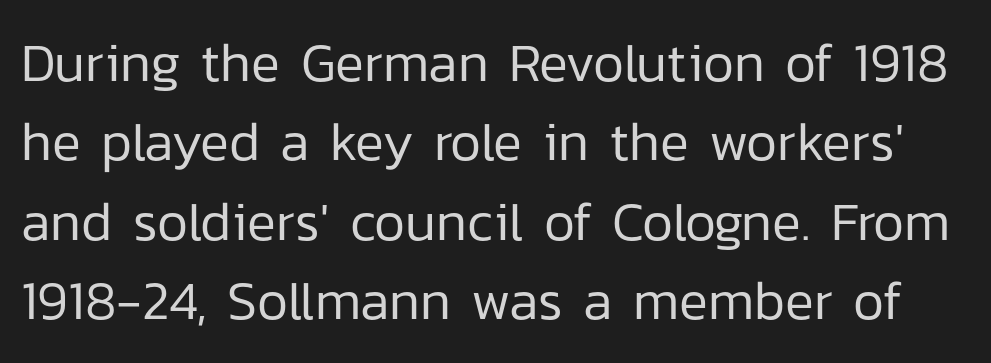
Q: Is the text bold? A: No.
Q: Is the text italic (slanted)? A: No, it is upright.
Q: Is the typeface a serif or a sans-serif typeface? A: Sans-serif.
Q: Is the text underlined? A: No.
Q: Is the spacing between letters normal or unusually wide? A: Normal.
Q: Is the spacing between lines tight, normal or loose? A: Normal.
Q: Width (condensed, normal, or wide)? A: Normal.
Q: Stroke contrast? A: Low.
Q: x-height? A: Medium.
Q: Monospaced? A: No.
